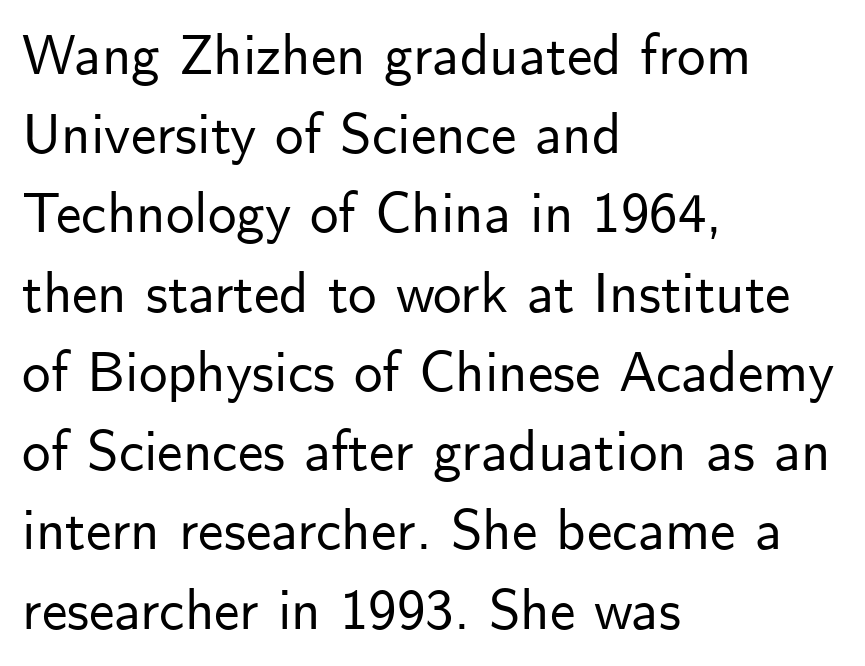
{"serif": "no", "italic": "no", "width": "normal", "stroke_contrast": "low", "x_height": "small", "monospaced": "no", "underline": "no", "align": "left", "line_spacing": "normal", "line_spacing_ratio": 1.39, "letter_spacing": "normal", "letter_spacing_em": 0.0, "glyph_px": 57}
